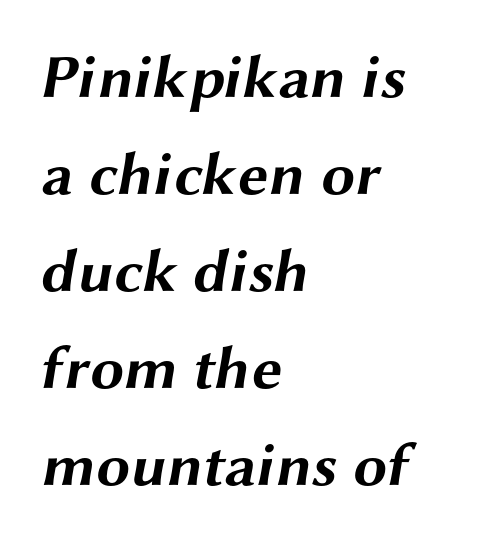
In terms of weight, the rendering is a true, heavy bold. Each letter's strokes conclude bluntly, with no projecting serifs. Does the leading feel generous? No, just average. Between one letter and the next there's only the usual sliver of space. Letters rest on an invisible, unmarked baseline. Varying glyph widths throughout — classic text-font behaviour.
